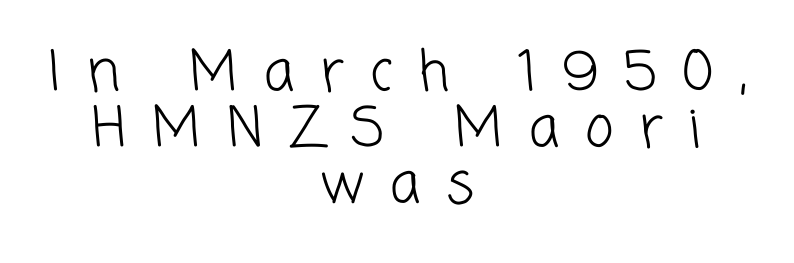
Q: Is the text bold? A: No.
Q: Is the typeface a serif or a sans-serif typeface? A: Sans-serif.
Q: Is the text underlined? A: No.
Q: How is the paragraph aligned? A: Centered.
Q: Is the spacing between letters normal or unusually wide? A: Unusually wide.
Q: Is the spacing between lines tight, normal or loose? A: Tight.
Q: Width (condensed, normal, or wide)? A: Normal.
Q: Stroke contrast? A: Low.
Q: x-height? A: Medium.
Q: Monospaced? A: No.
